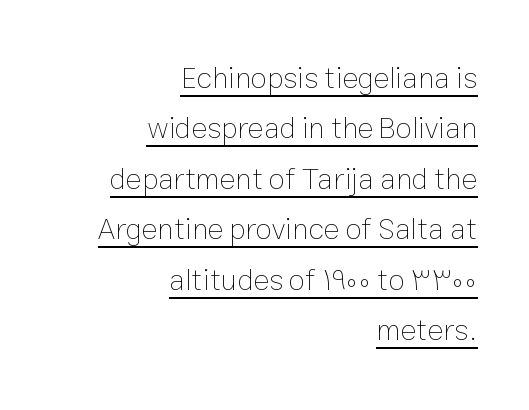
Every row of glyphs terminates at an identical x-position on the right. There is no visible air inserted between adjacent glyphs. The specimen includes a rule beneath the text block's lines. On a weight scale, this lands at 450 or below. Note the varied advance widths — an 'i' is clearly narrower than an 'm'. Every stem runs plumb, perpendicular to the baseline.
